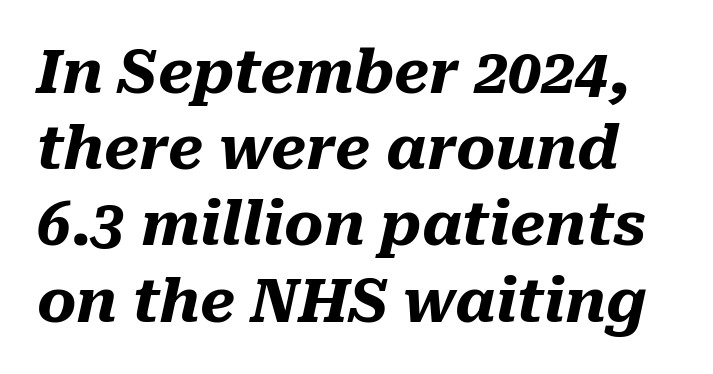
The image shows 60 px heavy type, italic (leaning right); set normal line spacing (1.27x), normal letter spacing, not underlined; medium stroke contrast and a medium x-height.
